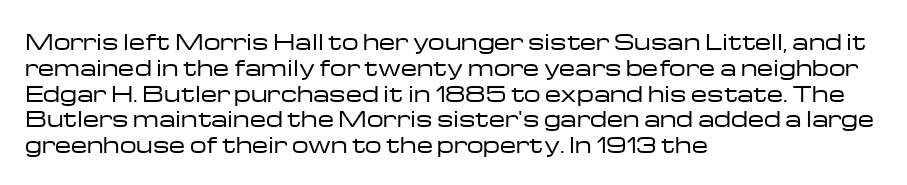
{"italic": "no", "bold": "no", "underline": "no", "align": "left", "line_spacing_ratio": 1.23, "letter_spacing": "normal", "letter_spacing_em": 0.0, "glyph_px": 21}
